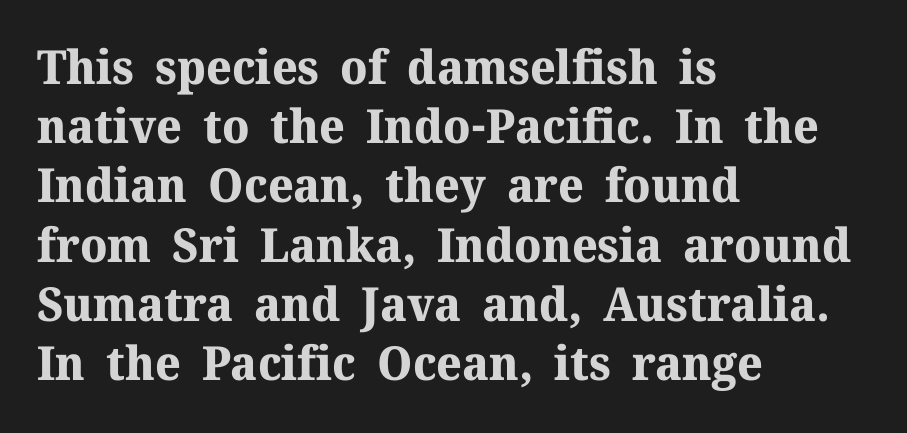
The image shows 47 px bold serif type, upright; set left-aligned, normal line spacing (1.26x), normal letter spacing, not underlined; medium stroke contrast and a medium x-height.
